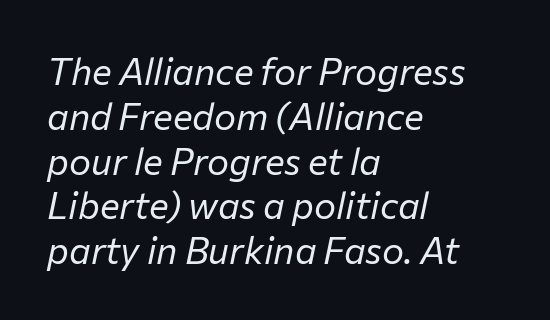
{"italic": "yes", "lean": "right", "slant_degrees": 12, "bold": "no", "weight": "regular", "width": "normal", "stroke_contrast": "low", "x_height": "medium", "monospaced": "no", "underline": "no", "align": "left", "line_spacing_ratio": 1.21, "letter_spacing": "normal", "letter_spacing_em": 0.0, "glyph_px": 37}
